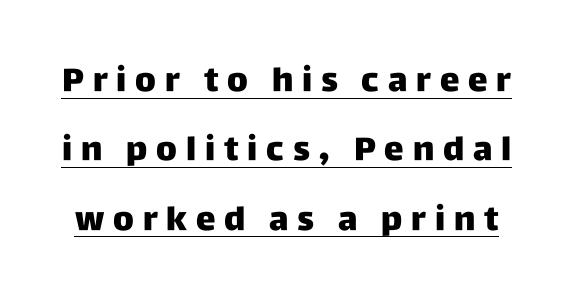
Q: Is the text italic (slanted)? A: No, it is upright.
Q: Is the typeface a serif or a sans-serif typeface? A: Sans-serif.
Q: Is the text underlined? A: Yes.
Q: Is the spacing between letters normal or unusually wide? A: Unusually wide.
Q: Is the spacing between lines tight, normal or loose? A: Loose.
Q: Width (condensed, normal, or wide)? A: Normal.
Q: Stroke contrast? A: Low.
Q: x-height? A: Large.
Q: Monospaced? A: No.
